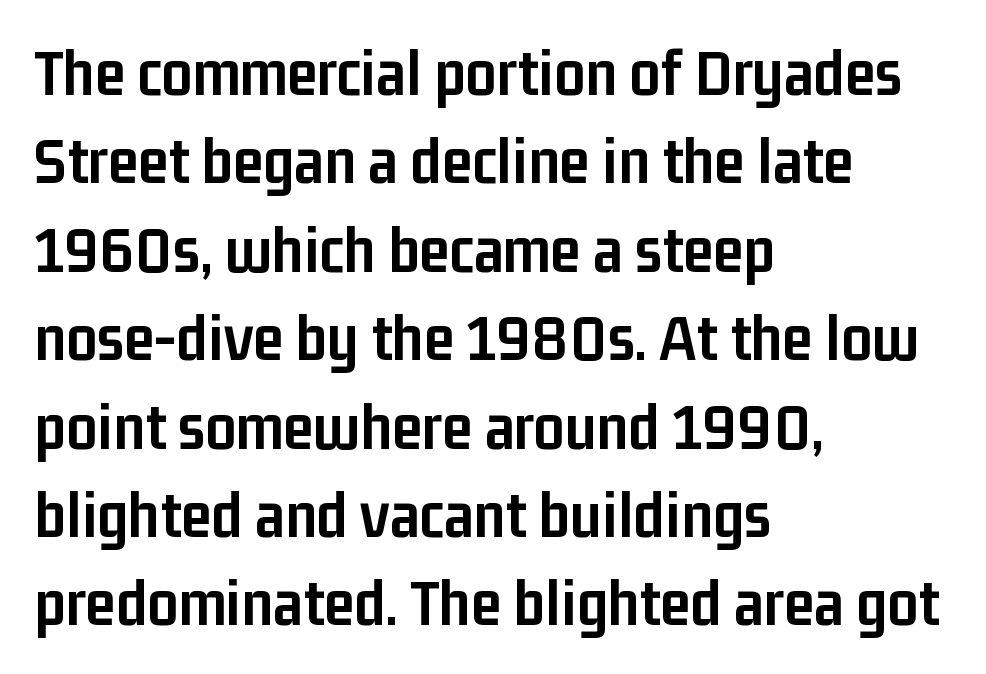
The image shows 68 px semibold, condensed sans-serif type, upright; set left-aligned, normal line spacing (1.3x), normal letter spacing, not underlined; low stroke contrast and a medium x-height.
